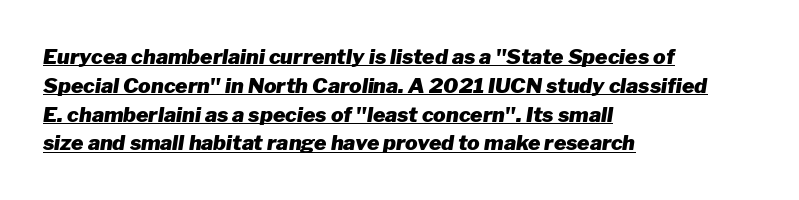
Check the space under the baseline: a stroke is drawn there. In terms of leading, this rendering sits right in the middle. The rendering applies a slant to the glyphs. Line starts are locked; line ends wander. Set as a true bold cut, around the 700 mark. What stands out about the letter spacing? Nothing — it is the standard amount.
